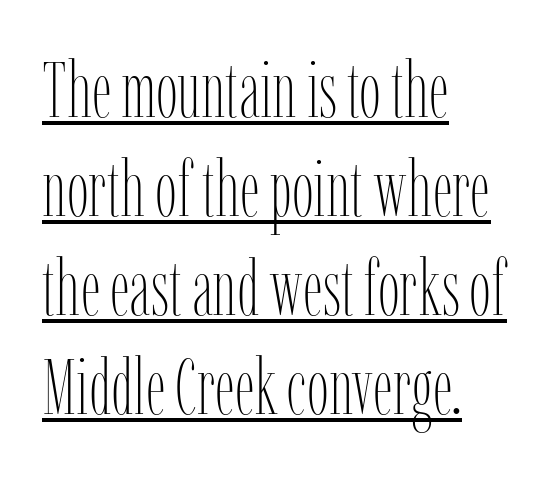
The image shows 78 px thin, condensed type, upright; set left-aligned, normal line spacing (1.27x), normal letter spacing, underlined; low stroke contrast and a medium x-height.
